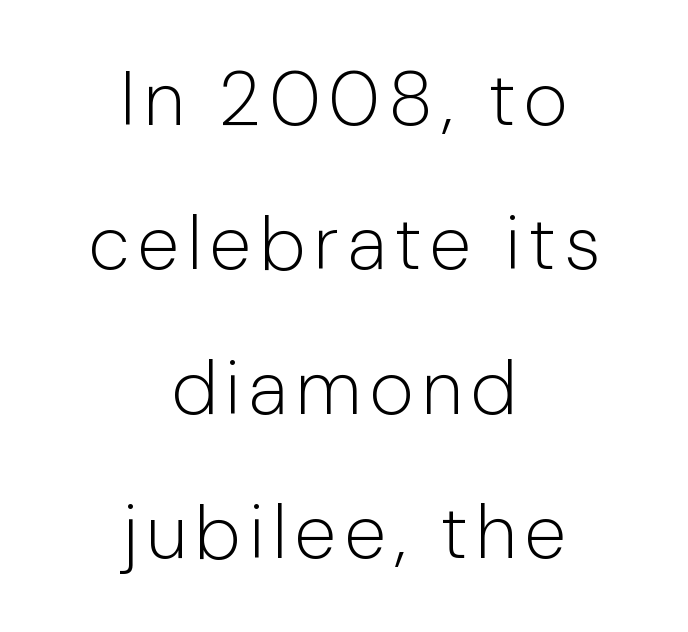
{"serif": "no", "italic": "no", "bold": "no", "weight": "light", "width": "normal", "stroke_contrast": "low", "x_height": "medium", "monospaced": "no", "underline": "no", "align": "center", "line_spacing": "loose", "line_spacing_ratio": 1.9, "glyph_px": 76}
